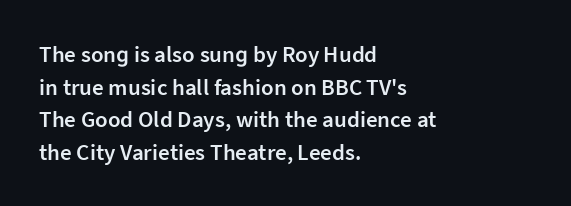
The image shows 23 px text type, upright; set left-aligned, normal line spacing (1.42x), normal letter spacing, not underlined.
